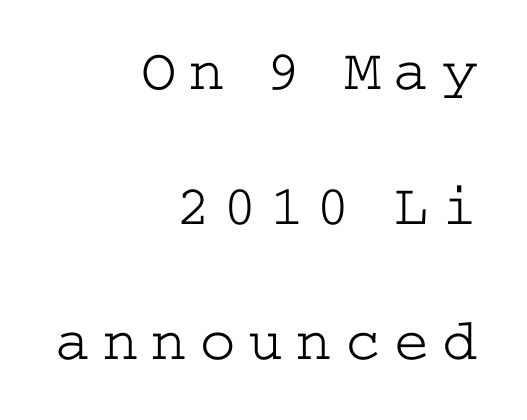
These lines stack with their right ends in a neat column. Is there any slant? The stems are plumb. The passage shown is not bold in any degree. This sample uses a serif face. A bare baseline throughout the passage.
